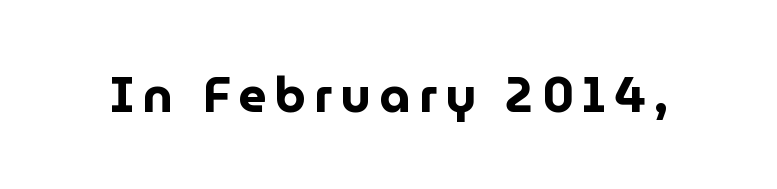
The image shows 49 px bold sans-serif type, upright; set not underlined; low stroke contrast and a medium x-height.
